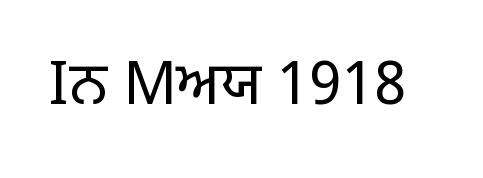
Q: Is the text bold? A: No.
Q: Is the text italic (slanted)? A: No, it is upright.
Q: Is the typeface a serif or a sans-serif typeface? A: Sans-serif.
Q: Is the text underlined? A: No.
Q: Is the spacing between letters normal or unusually wide? A: Normal.
Q: Width (condensed, normal, or wide)? A: Normal.
Q: Stroke contrast? A: Low.
Q: x-height? A: Large.
Q: Monospaced? A: No.
